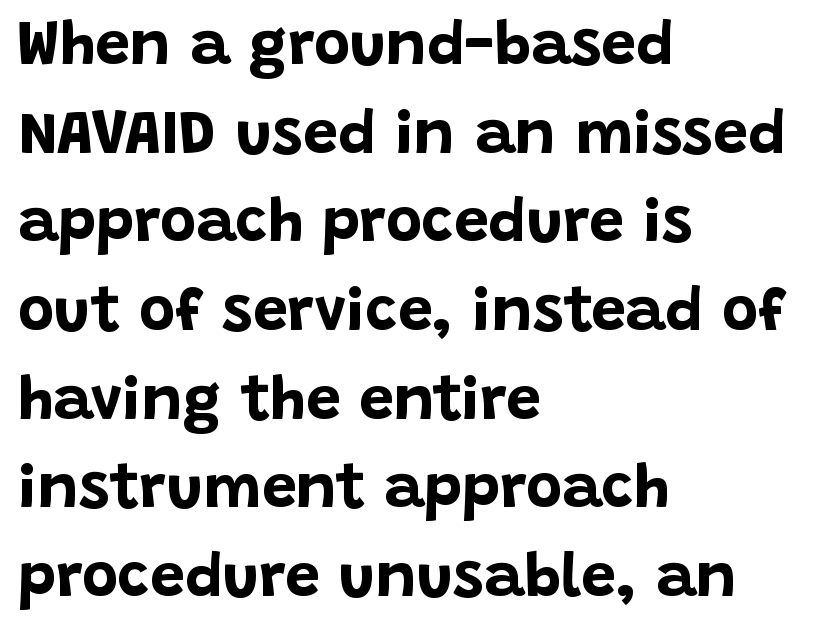
{"serif": "no", "italic": "no", "bold": "yes", "weight": "bold", "width": "normal", "stroke_contrast": "low", "x_height": "large", "monospaced": "no", "underline": "no", "align": "left", "line_spacing": "normal", "line_spacing_ratio": 1.43, "letter_spacing": "normal", "letter_spacing_em": 0.0, "glyph_px": 62}
